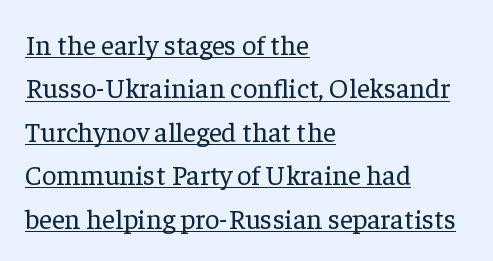
Q: Is the text bold? A: No.
Q: Is the text italic (slanted)? A: No, it is upright.
Q: Is the typeface a serif or a sans-serif typeface? A: Serif.
Q: Is the text underlined? A: Yes.
Q: How is the paragraph aligned? A: Left-aligned.
Q: Is the spacing between letters normal or unusually wide? A: Normal.
Q: Is the spacing between lines tight, normal or loose? A: Normal.
Q: Width (condensed, normal, or wide)? A: Normal.
Q: Stroke contrast? A: Low.
Q: x-height? A: Medium.
Q: Monospaced? A: No.
